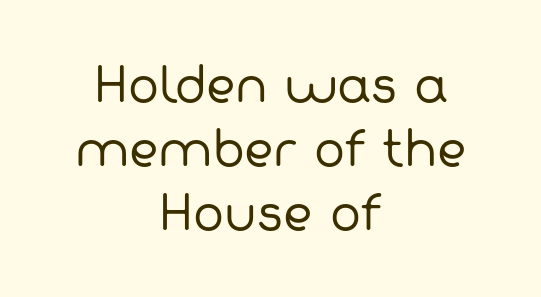
The image shows 46 px regular-weight sans-serif type; set centered, normal line spacing (1.39x), normal letter spacing, not underlined; low stroke contrast and a medium x-height.
